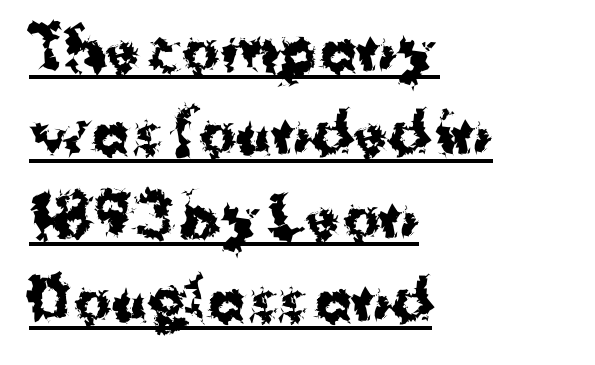
Is there much room between lines? A standard amount, neither cramped nor airy. Does a line run under the words? Yes, clearly. This sample uses a sans-serif face. What weight is shown? A full bold with thick strokes. In terms of posture, this sample is upright.
